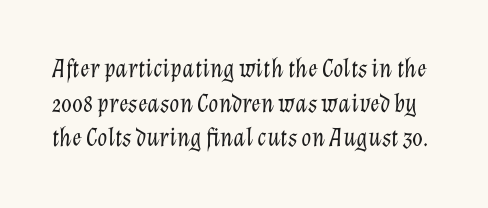
Q: Is the text bold? A: No.
Q: Is the text italic (slanted)? A: Yes, it leans right by about 12 degrees.
Q: Is the text underlined? A: No.
Q: Is the spacing between letters normal or unusually wide? A: Normal.
Q: Is the spacing between lines tight, normal or loose? A: Normal.
